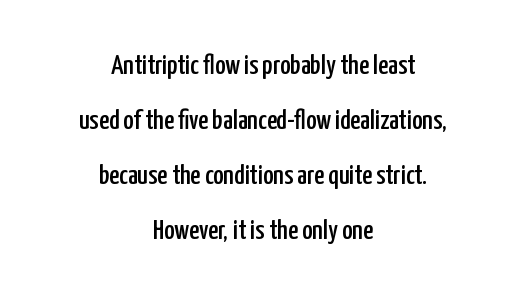
The zone under the glyphs is completely vacant. Leading is clearly above the norm, producing a sparse column. This rendering employs a face without finishing strokes, i.e., a sans-serif. You could not count columns in this text — the font is proportionally spaced. Style check: upright. These lines keep a tight, regular rhythm from letter to letter.
